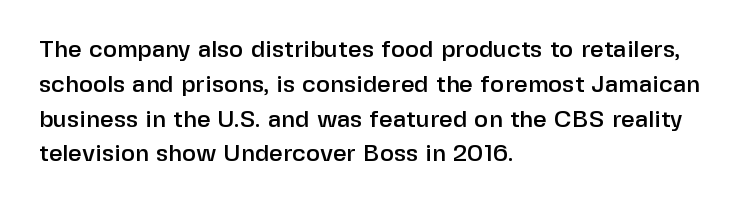
This sample keeps an unexceptional amount of space between lines. These lines keep a tight, regular rhythm from letter to letter. Every stem runs plumb, perpendicular to the baseline. Reading down the block, your eye returns to a fixed left position each line. The string is rendered with underlining switched off.
